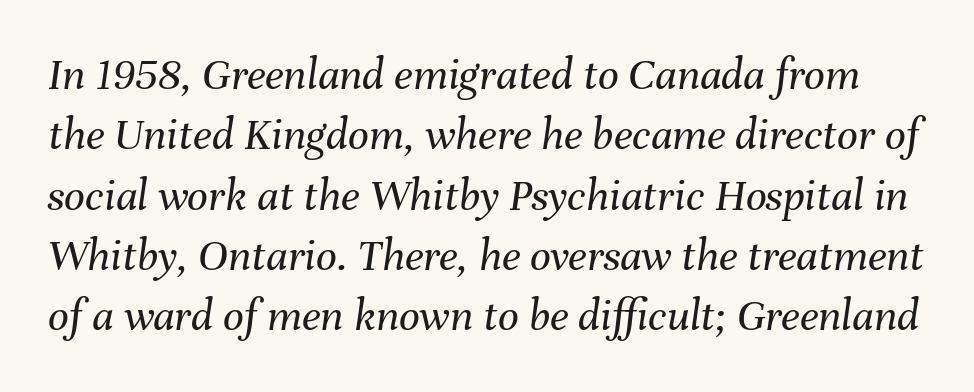
Varying glyph widths throughout — classic text-font behaviour. Weight: in the light-to-regular range. This rendering leaves character spacing at its baseline value. How would I describe the line gaps? Plain and ordinary. The letters are slanted; this is an italic face. The strip under each line holds only bare page.
